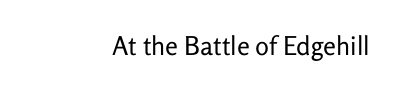
{"italic": "no", "bold": "no", "underline": "no", "letter_spacing": "normal", "letter_spacing_em": 0.0, "glyph_px": 26}
